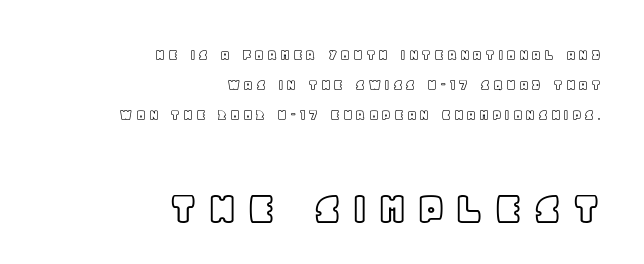
The image shows 49 px text type, upright; set right-aligned, line spacing 1.87x, not underlined; the second (bottom) block is 3.06x larger; a large x-height.
